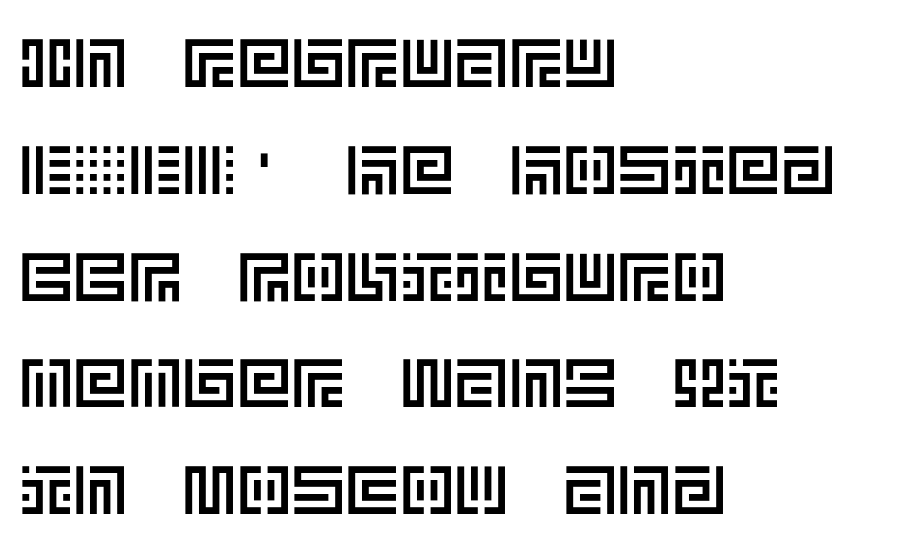
Q: Is the text italic (slanted)? A: No, it is upright.
Q: Is the text underlined? A: No.
Q: How is the paragraph aligned? A: Left-aligned.
Q: Is the spacing between letters normal or unusually wide? A: Normal.
Q: Is the spacing between lines tight, normal or loose? A: Normal.
Q: Width (condensed, normal, or wide)? A: Normal.
Q: x-height? A: Large.
